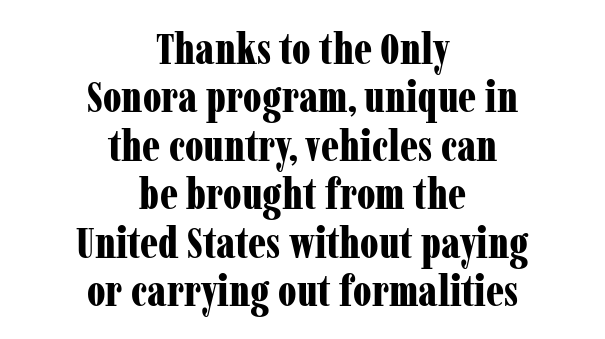
What's the leading like? Squeezed, with rows nearly overlapping. Nobody touched the tracking dial on this one. A typesetter would call this proportional, since set widths differ per character. Glance below the letters and you will spot only blank space. Unlike a clean sans, this face finishes its strokes with serifs.
